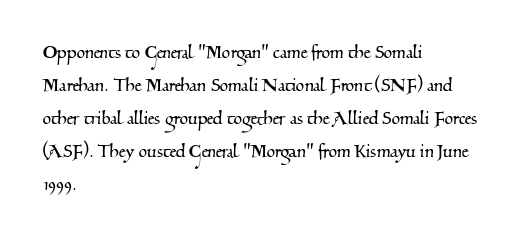
Q: Is the text underlined? A: No.
Q: How is the paragraph aligned? A: Left-aligned.
Q: Is the spacing between letters normal or unusually wide? A: Normal.
Q: Is the spacing between lines tight, normal or loose? A: Normal.
